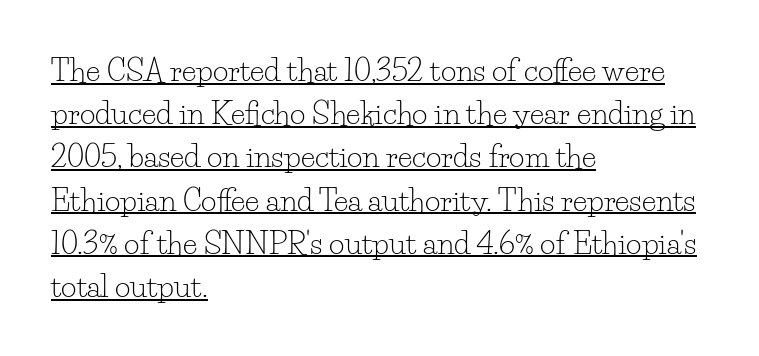
Characters remain perfectly vertical along every line. The typesetter has applied underlining to the passage shown. Note the varied advance widths — an 'i' is clearly narrower than an 'm'. Compared with typical body copy, the letter spacing here is the same.
